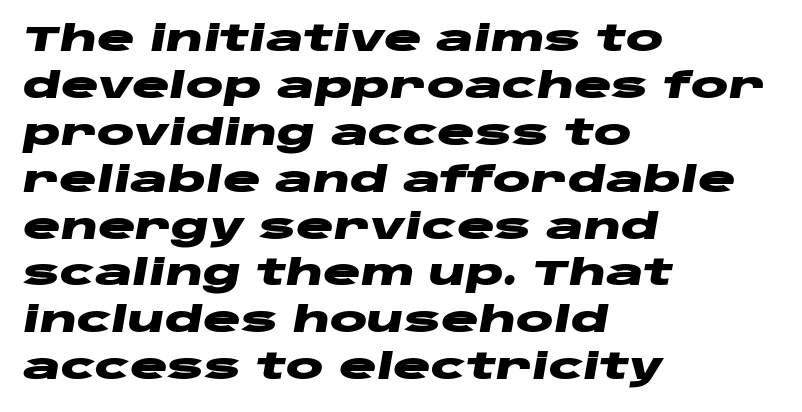
{"italic": "yes", "lean": "right", "slant_degrees": 10, "bold": "yes", "weight": "heavy", "width": "wide", "stroke_contrast": "low", "x_height": "large", "monospaced": "no", "underline": "no", "align": "left", "line_spacing": "normal", "line_spacing_ratio": 1.34, "letter_spacing": "normal", "letter_spacing_em": 0.0, "glyph_px": 35}
